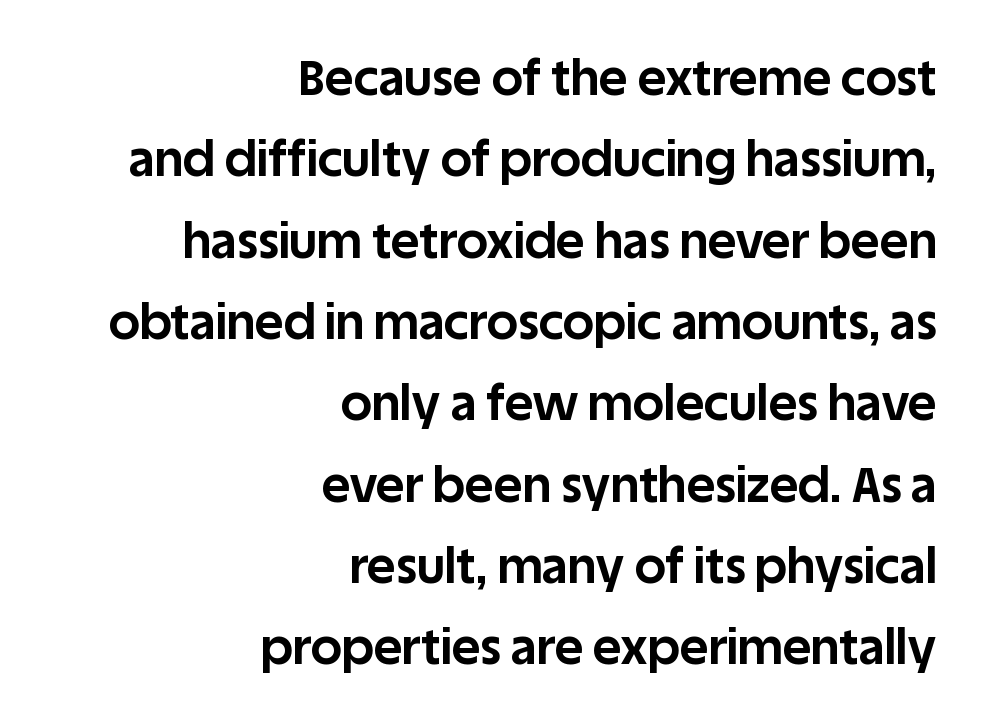
Q: Is the text bold? A: Yes.
Q: Is the text italic (slanted)? A: No, it is upright.
Q: Is the typeface a serif or a sans-serif typeface? A: Sans-serif.
Q: Is the text underlined? A: No.
Q: How is the paragraph aligned? A: Right-aligned.
Q: Is the spacing between letters normal or unusually wide? A: Normal.
Q: Is the spacing between lines tight, normal or loose? A: Normal.
Q: Width (condensed, normal, or wide)? A: Normal.
Q: Stroke contrast? A: Low.
Q: x-height? A: Large.
Q: Monospaced? A: No.
